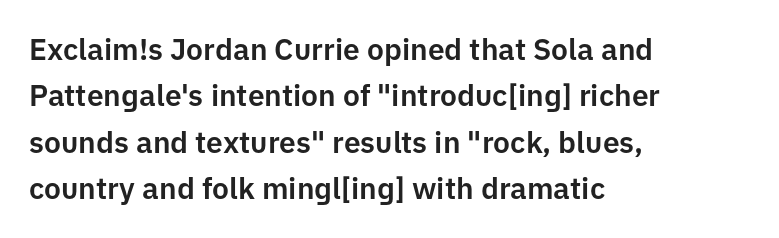
The image shows 30 px sans-serif type, upright; set left-aligned, normal line spacing (1.55x), normal letter spacing, not underlined; low stroke contrast and a medium x-height.
